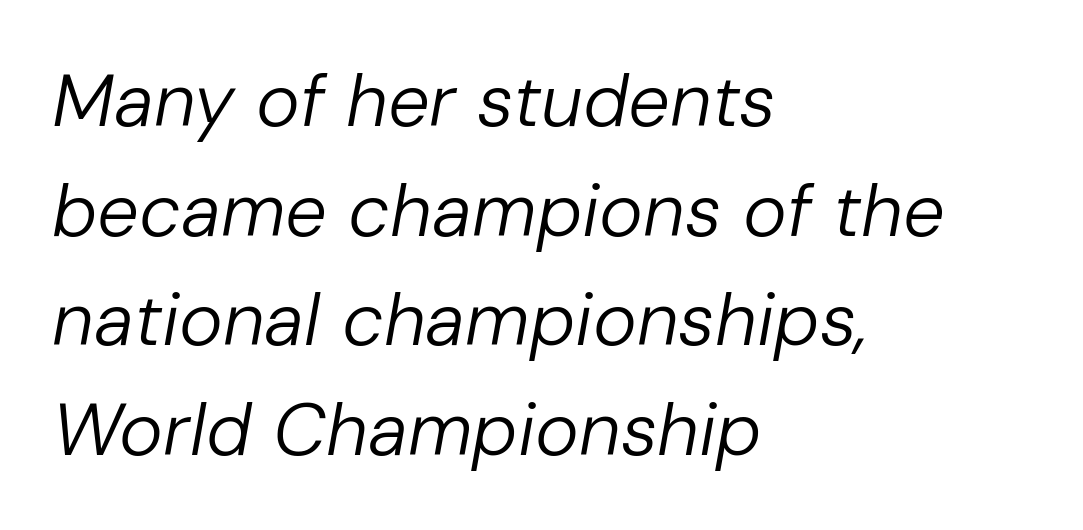
The image shows 74 px regular-weight type, italic (leaning right); set left-aligned, normal line spacing (1.48x), normal letter spacing, not underlined; low stroke contrast and a medium x-height.
